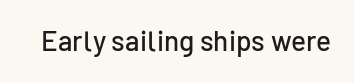
Q: Is the text italic (slanted)? A: No, it is upright.
Q: Is the typeface a serif or a sans-serif typeface? A: Sans-serif.
Q: Is the text underlined? A: No.
Q: Is the spacing between letters normal or unusually wide? A: Normal.
Q: Width (condensed, normal, or wide)? A: Normal.
Q: Stroke contrast? A: Low.
Q: x-height? A: Medium.
Q: Monospaced? A: No.
